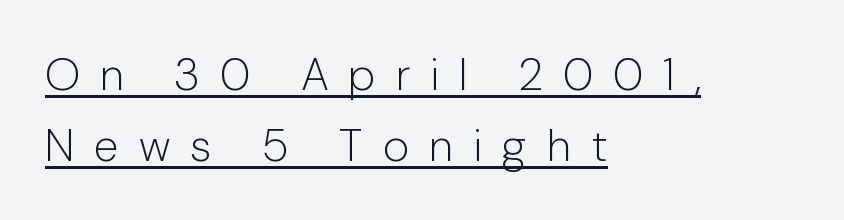
Leading matches the norm, producing a regular column. Every row of glyphs begins at an identical x-position on the left. This is sans-serif lettering, the kind often seen on screens and signage. You can tell it's not italic because the verticals are truly vertical.
